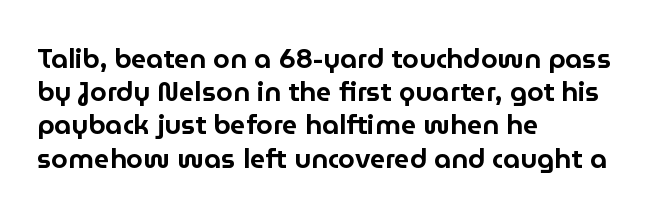
{"italic": "no", "underline": "no", "align": "left", "line_spacing_ratio": 1.23, "letter_spacing": "normal", "letter_spacing_em": 0.0, "glyph_px": 27}
